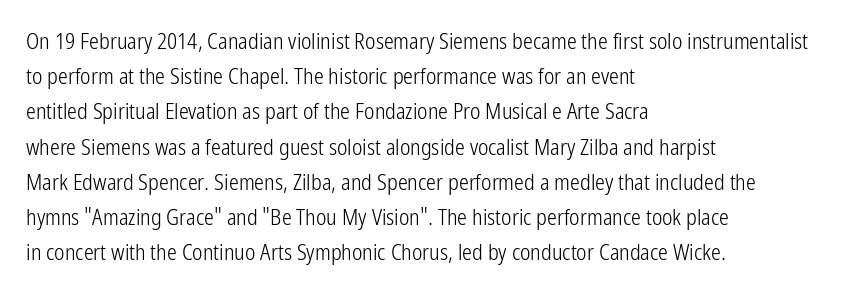
A quiet, ordinary-to-light weight characterises the typeface. Default kerning and tracking; the words read as compact shapes. These lines stack with their left ends in a neat column. The leading is moderate, giving the passage an even texture.
